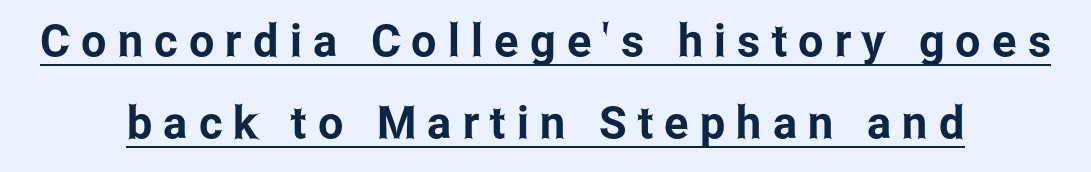
The image shows 45 px condensed sans-serif type, upright; set centered, line spacing 1.82x, unusually wide letter spacing (+0.25 em), underlined; low stroke contrast and a medium x-height.
